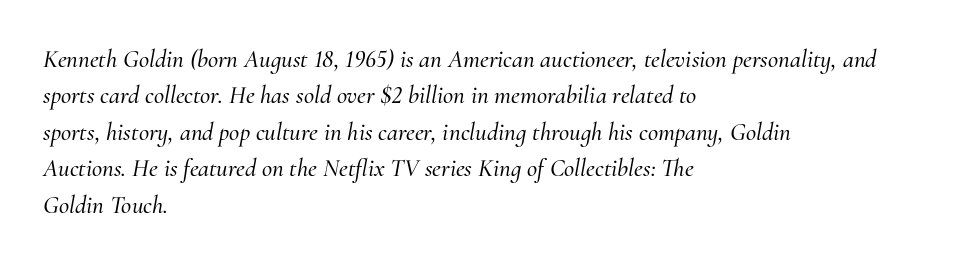
Q: Is the text italic (slanted)? A: Yes, it leans right by about 10 degrees.
Q: Is the text underlined? A: No.
Q: How is the paragraph aligned? A: Left-aligned.
Q: Is the spacing between letters normal or unusually wide? A: Normal.
Q: Is the spacing between lines tight, normal or loose? A: Normal.
